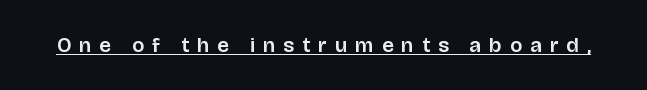
The image shows 21 px text type, upright; set unusually wide letter spacing (+0.39 em), underlined.
